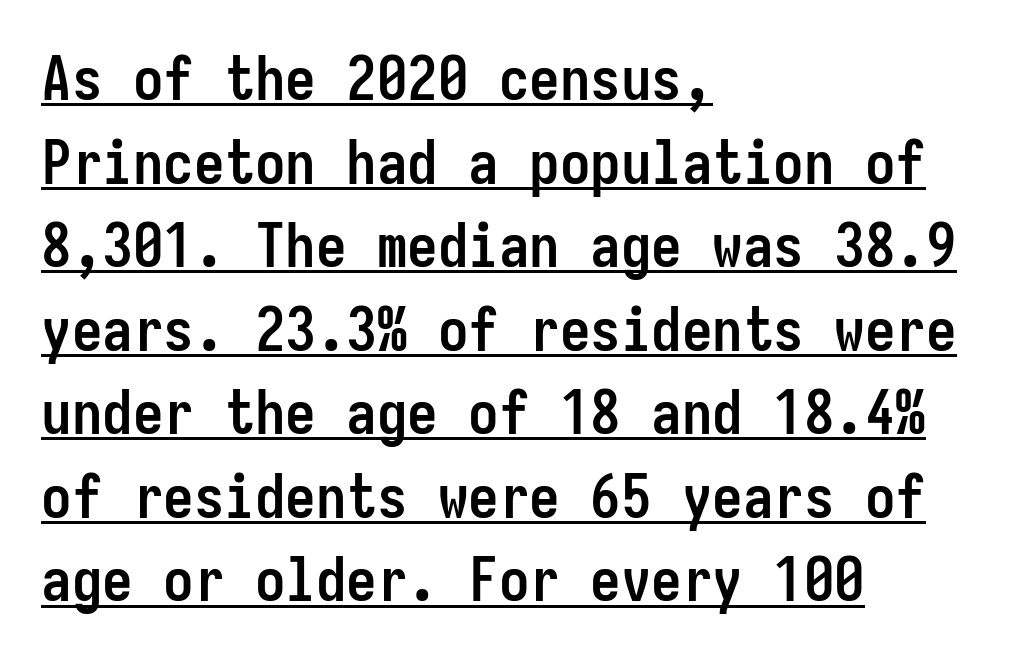
Q: Is the text bold? A: Yes.
Q: Is the text italic (slanted)? A: No, it is upright.
Q: Is the typeface a serif or a sans-serif typeface? A: Sans-serif.
Q: Is the text underlined? A: Yes.
Q: How is the paragraph aligned? A: Left-aligned.
Q: Is the spacing between letters normal or unusually wide? A: Normal.
Q: Is the spacing between lines tight, normal or loose? A: Normal.
Q: Width (condensed, normal, or wide)? A: Condensed.
Q: Stroke contrast? A: Low.
Q: x-height? A: Medium.
Q: Monospaced? A: Yes.
